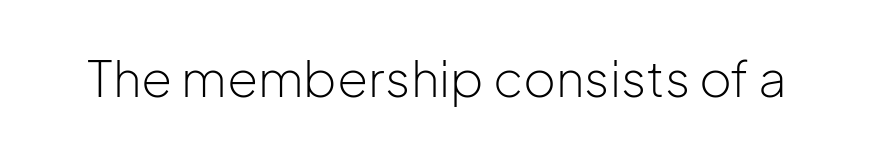
Stroke mass is kept to a normal reading level or below. Has an underline been added? It has not. This sample uses plain, unmodified letter spacing. Vertical strokes here are truly vertical.
